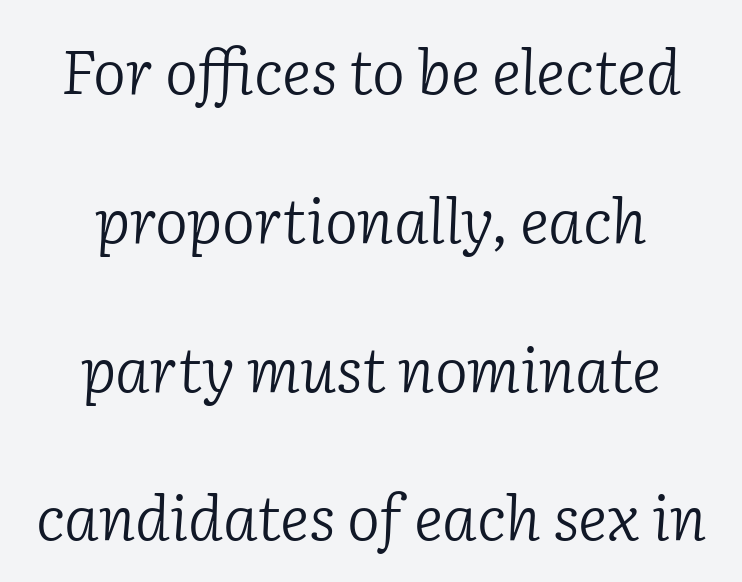
Tall strokes in this sample are angled rather than plumb. Summary of weight: not heavy and not bold. Each letter keeps its own natural width here, so spacing adapts to shape. The letterforms sit shoulder to shoulder at normal distance.
